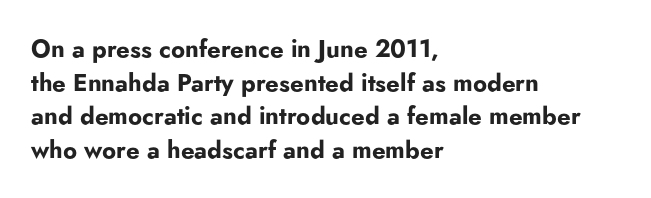
The image shows 24 px bold type, upright; set left-aligned, normal line spacing (1.4x), normal letter spacing, not underlined.
